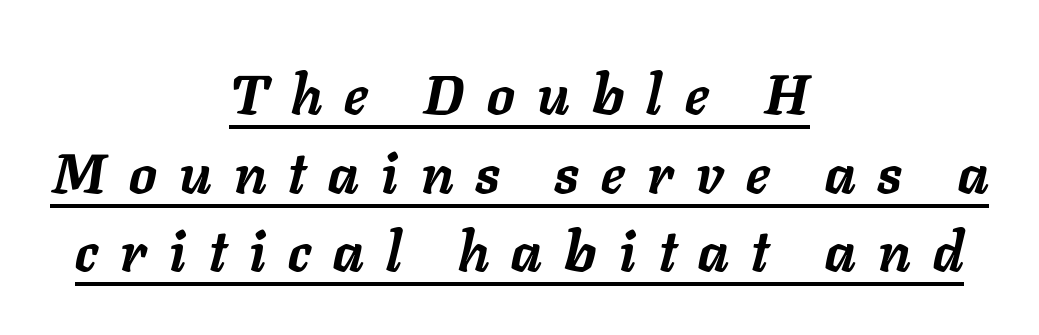
Q: Is the text bold? A: Yes.
Q: Is the text italic (slanted)? A: Yes, it leans right by about 11 degrees.
Q: Is the text underlined? A: Yes.
Q: How is the paragraph aligned? A: Centered.
Q: Is the spacing between letters normal or unusually wide? A: Unusually wide.
Q: Is the spacing between lines tight, normal or loose? A: Normal.
Q: Width (condensed, normal, or wide)? A: Normal.
Q: Stroke contrast? A: Low.
Q: x-height? A: Medium.
Q: Monospaced? A: No.
